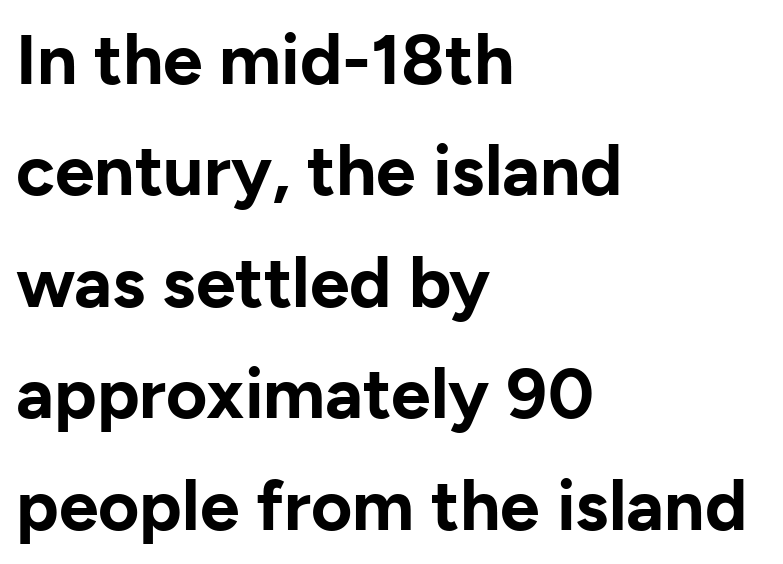
A bare baseline throughout the passage. This rendering uses left alignment, leaving the right contour irregular. A typesetter would call this proportional, since set widths differ per character. The horizontal fit of the characters is conventional and even. Posture: upright roman.
